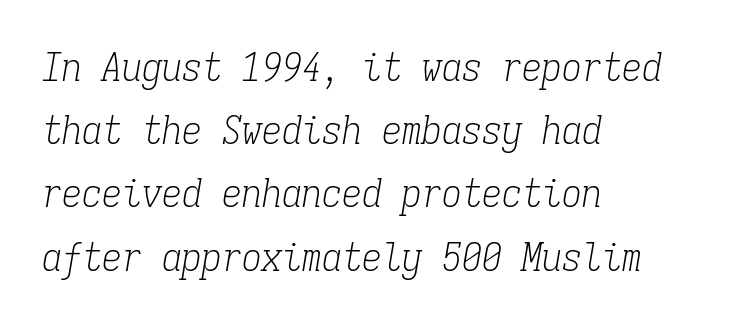
In terms of letterform style, serifs are clearly present. This sample keeps an unexceptional amount of space between lines. The face used here has a pronounced slope to its letters. Spacing verdict: monospaced, one width for all characters. Rule under the text: the space is simply empty. One-word summary of the alignment: left.
